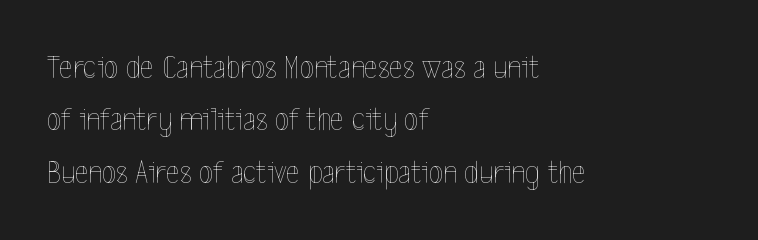
Q: Is the text bold? A: No.
Q: Is the text italic (slanted)? A: No, it is upright.
Q: Is the text underlined? A: No.
Q: How is the paragraph aligned? A: Left-aligned.
Q: Is the spacing between letters normal or unusually wide? A: Normal.
Q: Is the spacing between lines tight, normal or loose? A: Normal.
Q: Width (condensed, normal, or wide)? A: Condensed.
Q: x-height? A: Medium.
Q: Monospaced? A: No.
